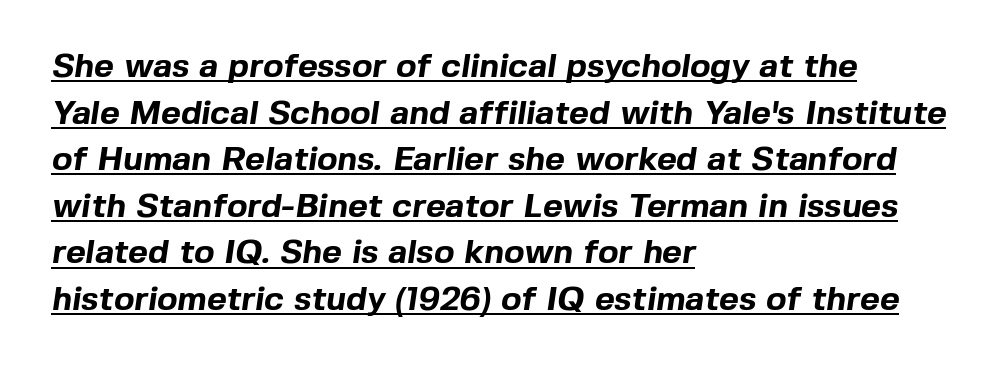
{"serif": "no", "bold": "yes", "weight": "bold", "width": "normal", "x_height": "medium", "monospaced": "no", "underline": "yes", "align": "left", "line_spacing": "normal", "line_spacing_ratio": 1.37, "letter_spacing": "normal", "letter_spacing_em": 0.0, "glyph_px": 34}
